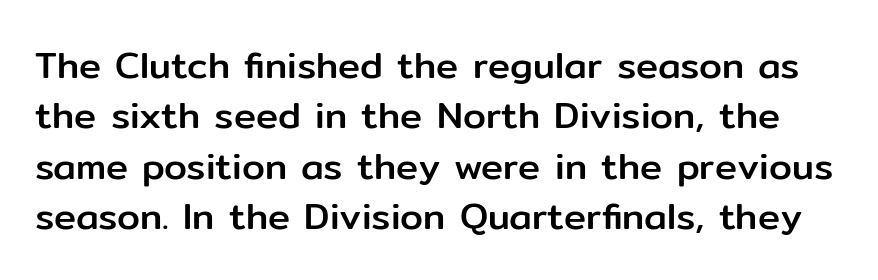
{"serif": "no", "italic": "no", "width": "normal", "stroke_contrast": "low", "x_height": "medium", "monospaced": "no", "underline": "no", "line_spacing": "normal", "line_spacing_ratio": 1.36, "letter_spacing": "normal", "letter_spacing_em": 0.0, "glyph_px": 37}
